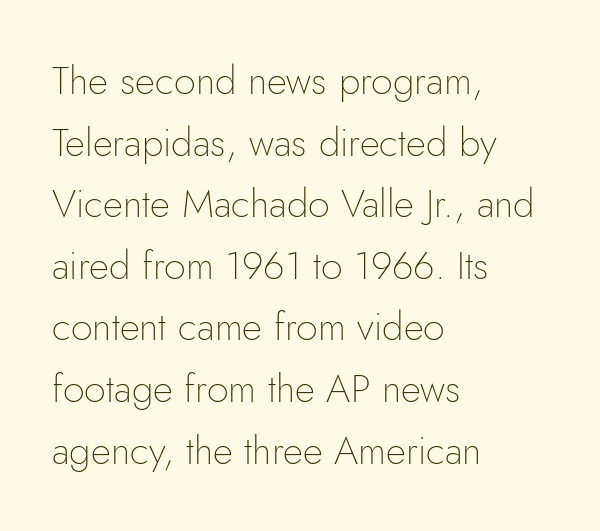
Q: Is the text bold? A: No.
Q: Is the text italic (slanted)? A: No, it is upright.
Q: Is the typeface a serif or a sans-serif typeface? A: Sans-serif.
Q: Is the text underlined? A: No.
Q: How is the paragraph aligned? A: Left-aligned.
Q: Is the spacing between letters normal or unusually wide? A: Normal.
Q: Is the spacing between lines tight, normal or loose? A: Normal.
Q: Width (condensed, normal, or wide)? A: Normal.
Q: Stroke contrast? A: Low.
Q: x-height? A: Small.
Q: Monospaced? A: No.
